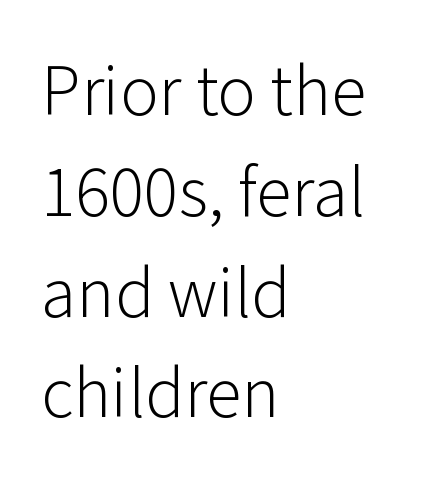
The image shows 72 px light sans-serif type, upright; set left-aligned, normal line spacing (1.4x), normal letter spacing, not underlined; low stroke contrast and a medium x-height.
